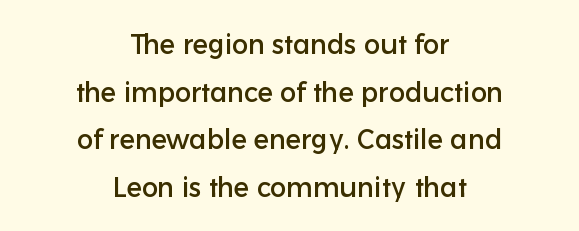
Q: Is the text italic (slanted)? A: No, it is upright.
Q: Is the text underlined? A: No.
Q: How is the paragraph aligned? A: Centered.
Q: Is the spacing between letters normal or unusually wide? A: Normal.
